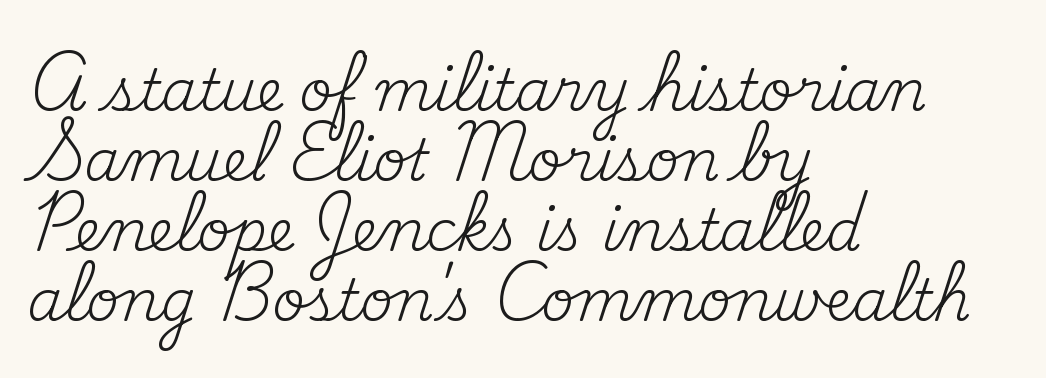
The image shows 57 px regular-weight serif type; set left-aligned, line spacing 1.23x, normal letter spacing, not underlined; medium stroke contrast and a small x-height.
